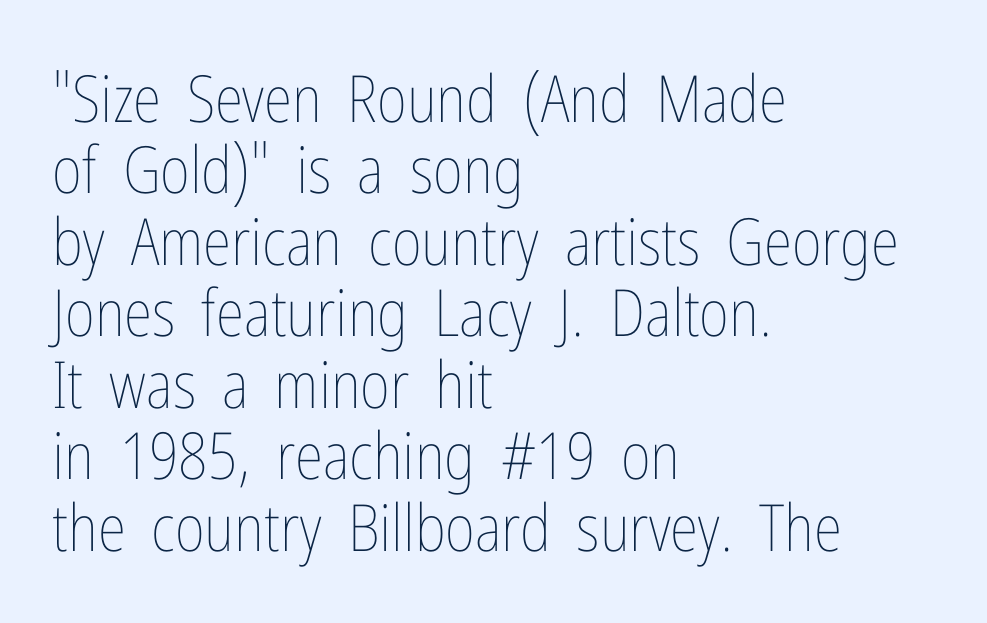
Observe the ordinary spacing: letters are neighbours, not strangers. Does the copy run flush right? No — it runs flush left. This is the regular roman posture of the typeface. The leading is snug, giving the passage a crowded texture. Looks like regular typesetting: each glyph gets only the width it needs.
